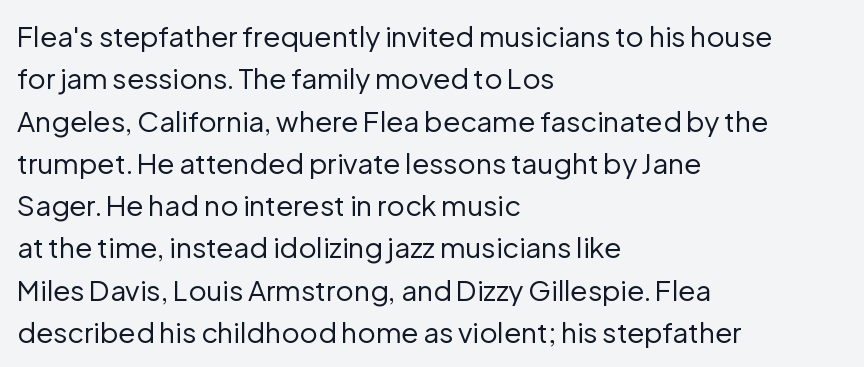
The image shows 28 px regular-weight sans-serif type, upright; set left-aligned, normal line spacing (1.51x), normal letter spacing, not underlined; low stroke contrast and a medium x-height.
